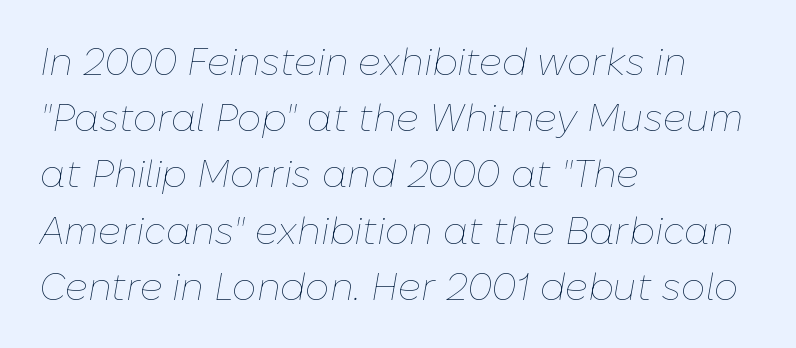
The image shows 38 px thin type, italic (leaning right); set left-aligned, normal line spacing (1.48x), normal letter spacing, not underlined; low stroke contrast and a medium x-height.
